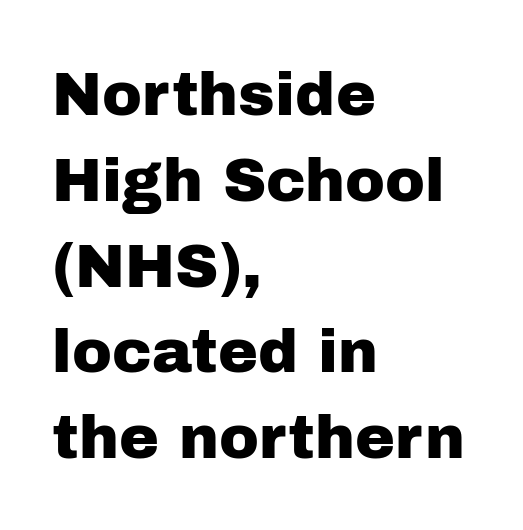
Q: Is the text italic (slanted)? A: No, it is upright.
Q: Is the typeface a serif or a sans-serif typeface? A: Sans-serif.
Q: Is the text underlined? A: No.
Q: How is the paragraph aligned? A: Left-aligned.
Q: Is the spacing between letters normal or unusually wide? A: Normal.
Q: Is the spacing between lines tight, normal or loose? A: Normal.
Q: Width (condensed, normal, or wide)? A: Normal.
Q: Stroke contrast? A: Low.
Q: x-height? A: Medium.
Q: Monospaced? A: No.
